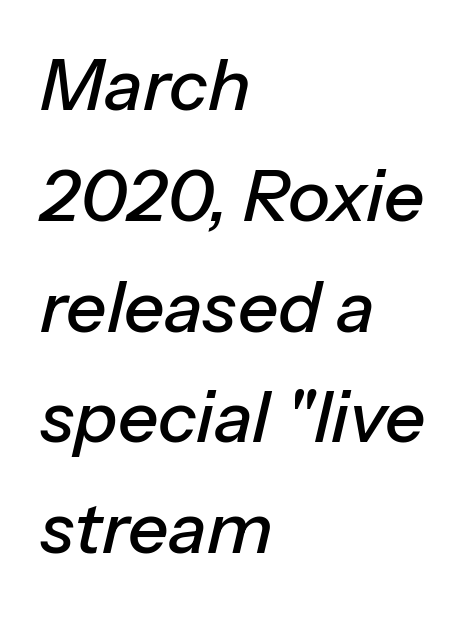
{"italic": "yes", "lean": "right", "slant_degrees": 13, "width": "normal", "stroke_contrast": "low", "x_height": "medium", "monospaced": "no", "underline": "no", "align": "left", "line_spacing": "normal", "line_spacing_ratio": 1.56, "letter_spacing": "normal", "letter_spacing_em": 0.0, "glyph_px": 71}
